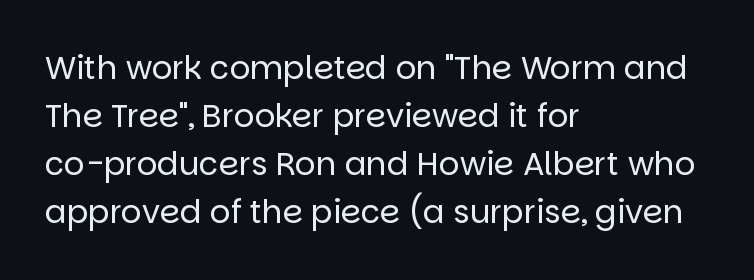
Q: Is the text bold? A: No.
Q: Is the text italic (slanted)? A: No, it is upright.
Q: Is the typeface a serif or a sans-serif typeface? A: Sans-serif.
Q: Is the text underlined? A: No.
Q: How is the paragraph aligned? A: Left-aligned.
Q: Is the spacing between letters normal or unusually wide? A: Normal.
Q: Is the spacing between lines tight, normal or loose? A: Normal.
Q: Width (condensed, normal, or wide)? A: Normal.
Q: Stroke contrast? A: Low.
Q: x-height? A: Large.
Q: Monospaced? A: No.
